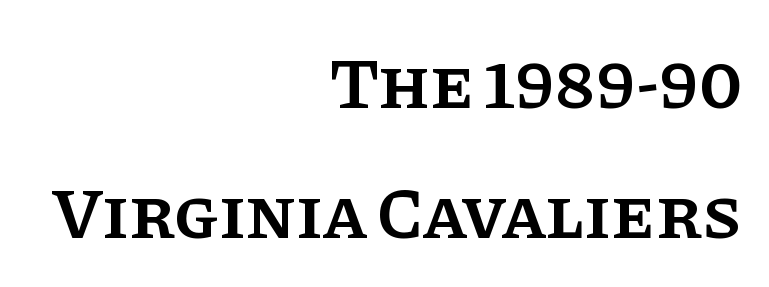
Which margin do the lines hug? The right one — the left edge is uneven. The face used here is proportionally spaced, like ordinary book or web type. Has an underline been added? It has not. Notice the strokes are somewhat thickened but not fully heavy: this is a semibold. Does the type have serifs? Yes, each stem ends in a small foot. These lines were composed using upright roman letters.
